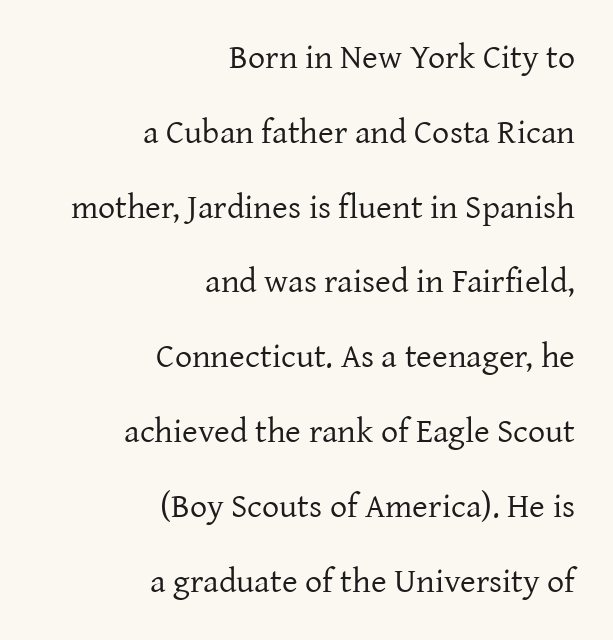
Ascenders rise straight up at ninety degrees. Nobody touched the tracking dial on this one. Check the space under the baseline: it is left empty. Font category for this specimen: serif.
